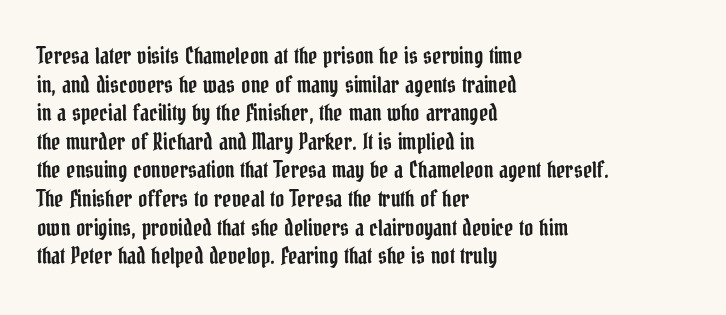
The image shows 22 px text type, upright; set left-aligned, normal line spacing (1.3x), normal letter spacing, not underlined.
